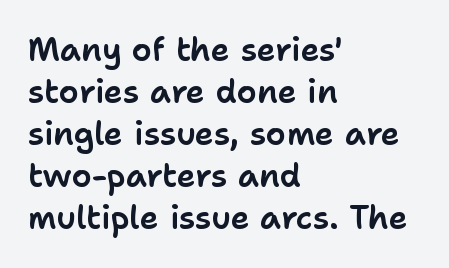
The image shows 32 px sans-serif type, upright; set left-aligned, normal line spacing (1.31x), normal letter spacing, not underlined; low stroke contrast and a medium x-height.
